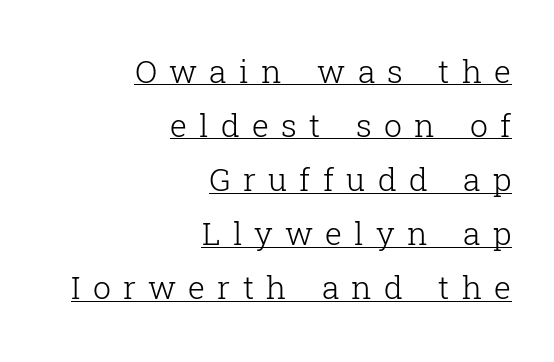
{"serif": "yes", "italic": "no", "bold": "no", "weight": "light", "width": "normal", "stroke_contrast": "low", "x_height": "medium", "monospaced": "no", "underline": "yes", "align": "right", "line_spacing": "normal", "line_spacing_ratio": 1.69, "letter_spacing": "wide", "letter_spacing_em": 0.38, "glyph_px": 32}
